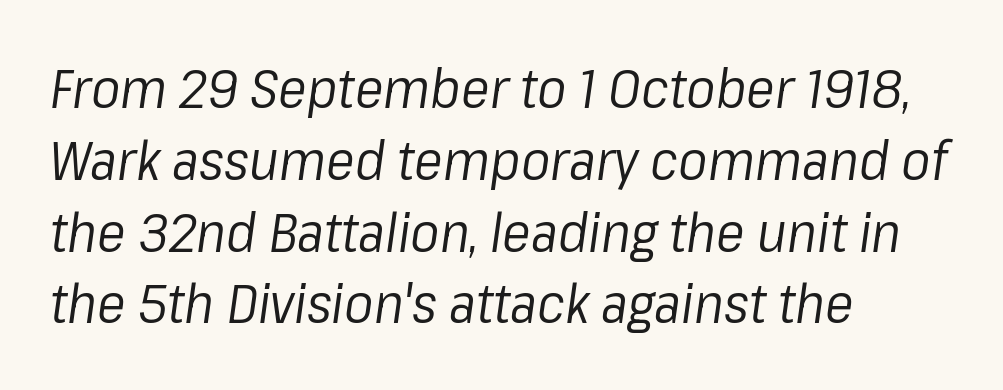
{"italic": "yes", "lean": "right", "slant_degrees": 8, "bold": "no", "weight": "regular", "width": "normal", "stroke_contrast": "low", "x_height": "medium", "monospaced": "no", "underline": "no", "align": "left", "line_spacing": "normal", "line_spacing_ratio": 1.33, "letter_spacing": "normal", "letter_spacing_em": 0.0, "glyph_px": 54}
